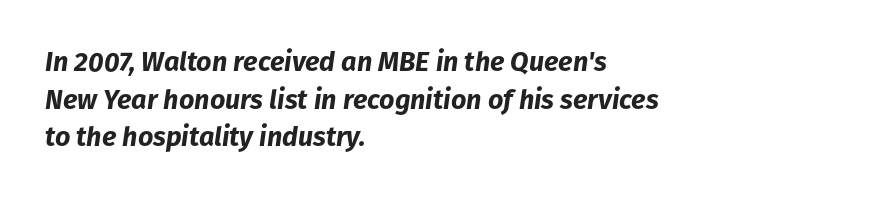
In CSS terms this would be text-align: left. Leading: standard. It's the slanting kind of type. What weight is shown? A full bold with thick strokes. No word sits above an underline.
